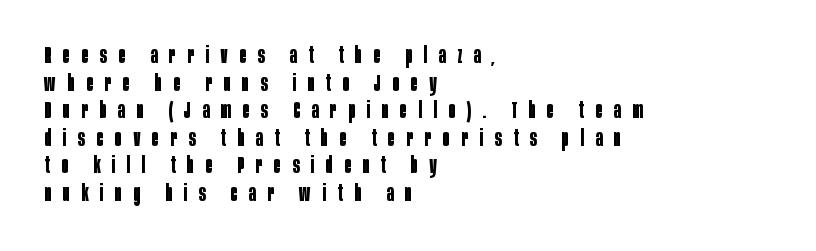
Nope, not italic — everything's standing straight. The text block is weighted toward the left margin, trailing off unevenly rightward. Glance below the letters and you will spot only blank space. What weight is shown? A full bold with thick strokes. Words appear elongated and porous because spacing is wide.
